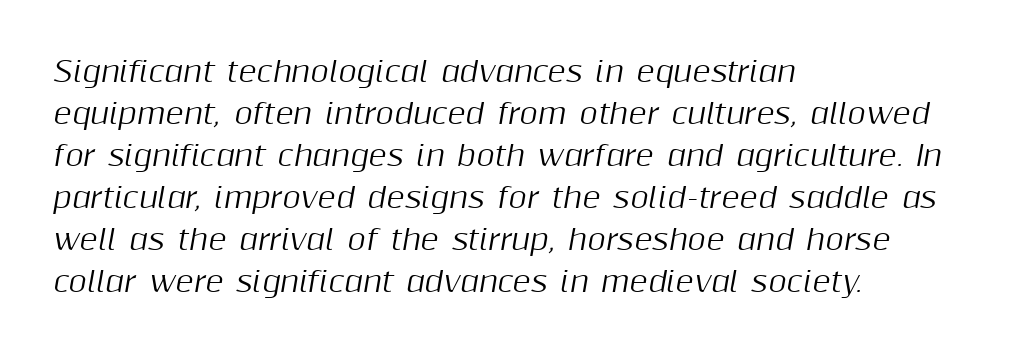
{"italic": "yes", "lean": "right", "slant_degrees": 10, "width": "normal", "stroke_contrast": "medium", "x_height": "medium", "monospaced": "no", "underline": "no", "align": "left", "line_spacing": "normal", "line_spacing_ratio": 1.5, "letter_spacing": "normal", "letter_spacing_em": 0.0, "glyph_px": 28}
